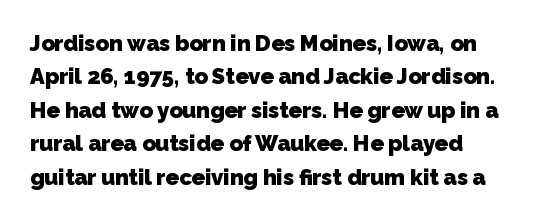
{"bold": "yes", "underline": "no", "line_spacing": "normal", "line_spacing_ratio": 1.52, "letter_spacing": "normal", "letter_spacing_em": 0.0, "glyph_px": 22}
